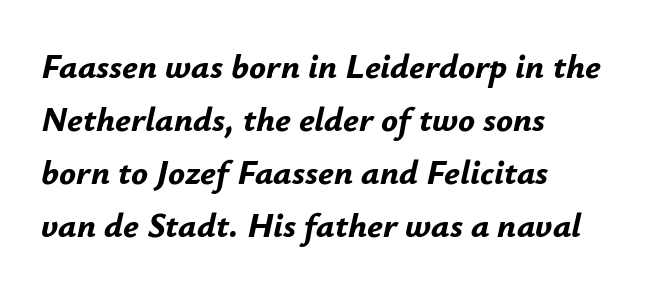
Q: Is the text bold? A: Yes.
Q: Is the text italic (slanted)? A: Yes, it leans right by about 12 degrees.
Q: Is the text underlined? A: No.
Q: How is the paragraph aligned? A: Left-aligned.
Q: Is the spacing between letters normal or unusually wide? A: Normal.
Q: Is the spacing between lines tight, normal or loose? A: Normal.
Q: Width (condensed, normal, or wide)? A: Normal.
Q: Stroke contrast? A: Low.
Q: x-height? A: Small.
Q: Monospaced? A: No.
